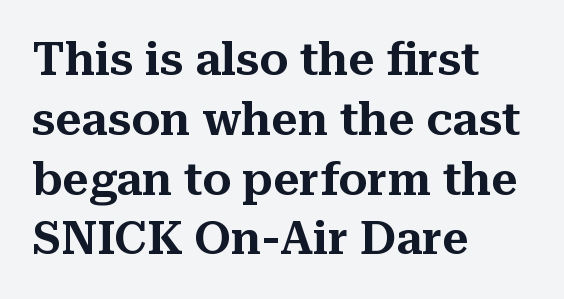
The image shows 46 px serif type, upright; set left-aligned, normal line spacing (1.3x), normal letter spacing, not underlined; medium stroke contrast and a medium x-height.
